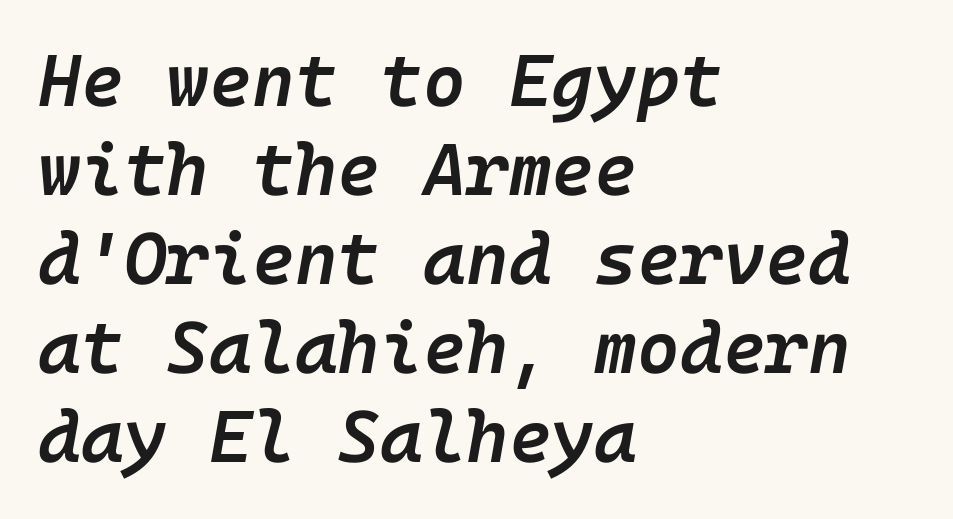
The words here are not underlined. Alignment: flush left. Bold? Not quite — semibold, heavier than regular but stopping short. It's the slanting kind of type. Short note: letters normally spaced.
